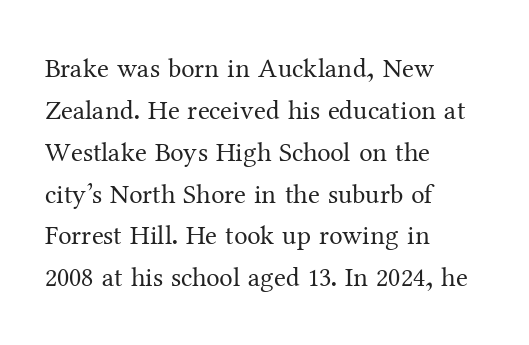
The image shows 27 px text type, upright; set left-aligned, normal line spacing (1.55x), normal letter spacing, not underlined.
